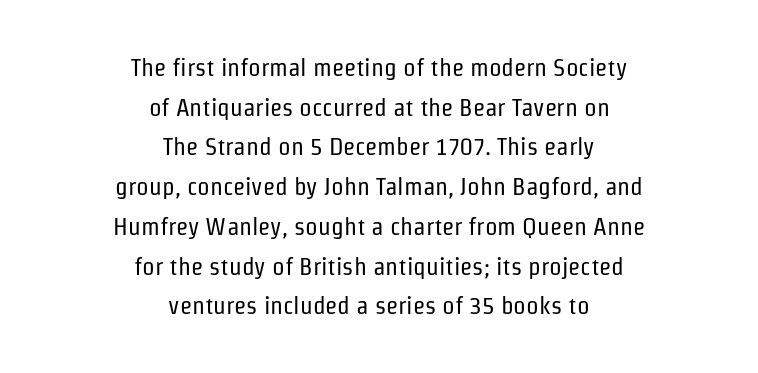
The typography opts for an upright posture over an oblique one. Inter-character spacing is left at the font's built-in metrics. Evenly set lines give the paragraph a standard silhouette. The lines in this sample share a center point and differ in where they start and stop. Is this a heavy cut? Hardly; it is regular or lighter. The words here are not underlined.
